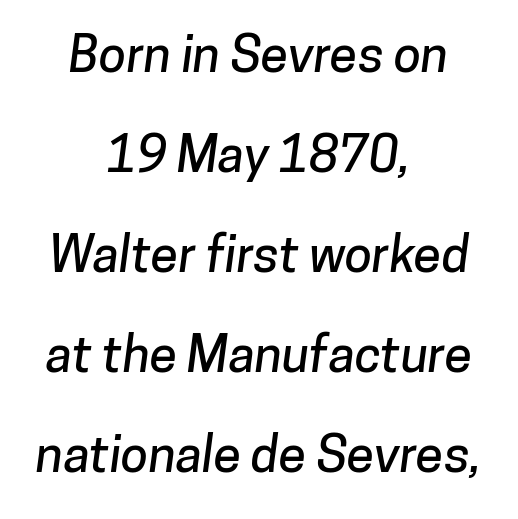
The image shows 50 px sans-serif type; set centered, loose line spacing (2.0x), normal letter spacing, not underlined; low stroke contrast and a medium x-height.
